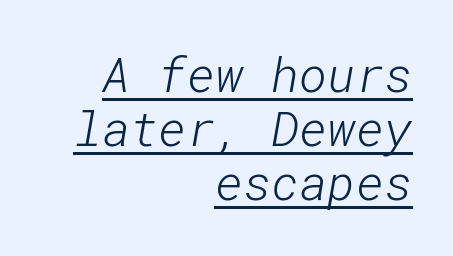
{"serif": "no", "bold": "no", "weight": "light", "width": "normal", "stroke_contrast": "low", "x_height": "medium", "underline": "yes", "align": "right", "line_spacing": "tight", "line_spacing_ratio": 1.13, "letter_spacing": "normal", "letter_spacing_em": 0.0, "glyph_px": 48}
